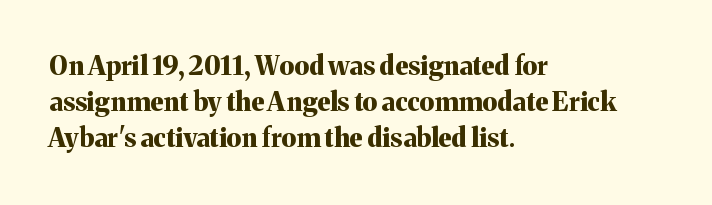
Q: Is the text bold? A: Yes.
Q: Is the text italic (slanted)? A: No, it is upright.
Q: Is the text underlined? A: No.
Q: How is the paragraph aligned? A: Left-aligned.
Q: Is the spacing between letters normal or unusually wide? A: Normal.
Q: Is the spacing between lines tight, normal or loose? A: Normal.
